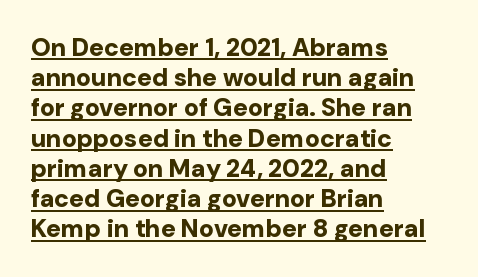
This sample is left-justified, so line endings fall wherever the words run out. Is the letter spacing exaggerated? No — it looks like the ordinary default. It's the straight-up-and-down kind of type. Underlining? Definitely there. Caption: bold face, heavy strokes.
